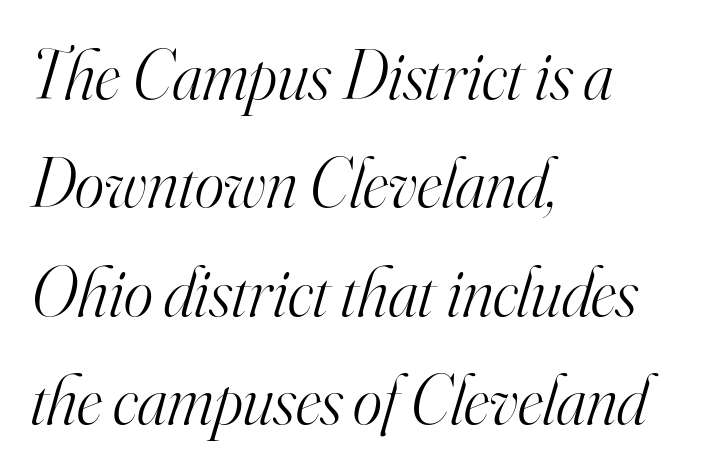
The image shows 70 px light serif type, italic (leaning right); set left-aligned, normal line spacing (1.55x), normal letter spacing, not underlined; high stroke contrast and a small x-height.
